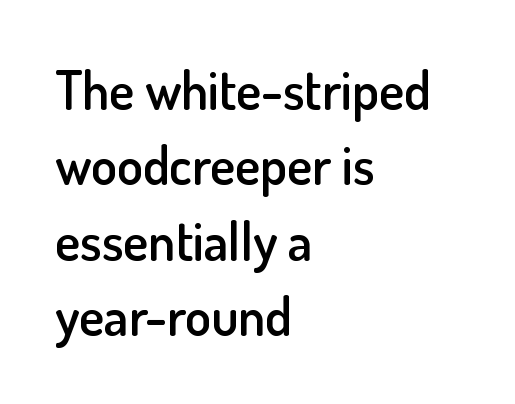
Q: Is the text bold? A: Semi-bold.
Q: Is the text italic (slanted)? A: No, it is upright.
Q: Is the typeface a serif or a sans-serif typeface? A: Sans-serif.
Q: Is the text underlined? A: No.
Q: How is the paragraph aligned? A: Left-aligned.
Q: Is the spacing between letters normal or unusually wide? A: Normal.
Q: Is the spacing between lines tight, normal or loose? A: Normal.
Q: Width (condensed, normal, or wide)? A: Normal.
Q: Stroke contrast? A: Low.
Q: x-height? A: Small.
Q: Monospaced? A: No.
